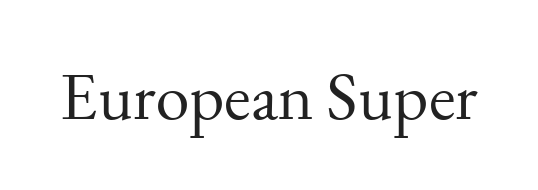
{"serif": "yes", "italic": "no", "bold": "no", "weight": "regular", "width": "normal", "stroke_contrast": "medium", "x_height": "small", "monospaced": "no", "underline": "no", "letter_spacing": "normal", "letter_spacing_em": 0.0, "glyph_px": 68}
